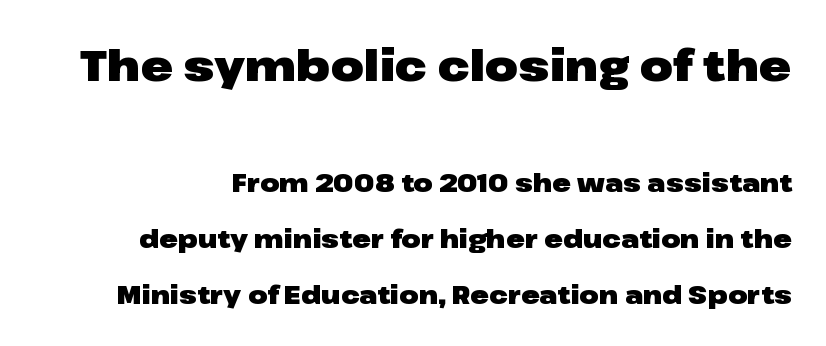
The image shows 43 px heavy, wide sans-serif type, upright; set loose line spacing (2.24x), normal letter spacing, not underlined; the first (top) block is 1.72x larger; low stroke contrast and a medium x-height.
